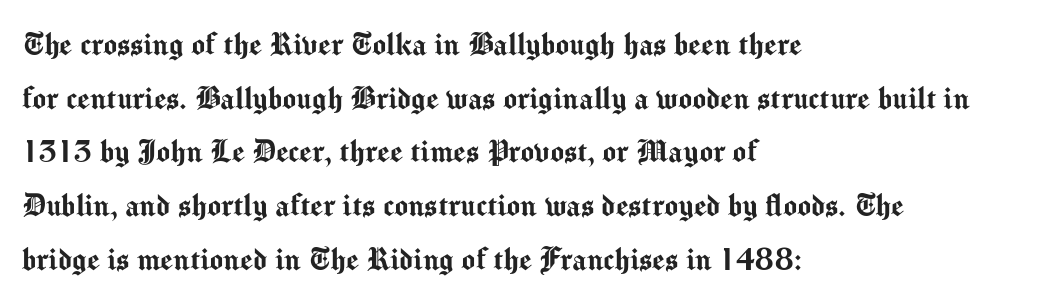
Q: Is the text italic (slanted)? A: No, it is upright.
Q: Is the typeface a serif or a sans-serif typeface? A: Sans-serif.
Q: Is the text underlined? A: No.
Q: How is the paragraph aligned? A: Left-aligned.
Q: Is the spacing between letters normal or unusually wide? A: Normal.
Q: Is the spacing between lines tight, normal or loose? A: Normal.
Q: Width (condensed, normal, or wide)? A: Normal.
Q: Stroke contrast? A: Medium.
Q: x-height? A: Medium.
Q: Monospaced? A: No.
